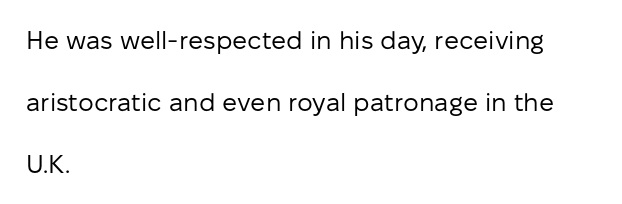
The image shows 25 px text type, upright; set left-aligned, loose line spacing (2.48x), normal letter spacing, not underlined.
